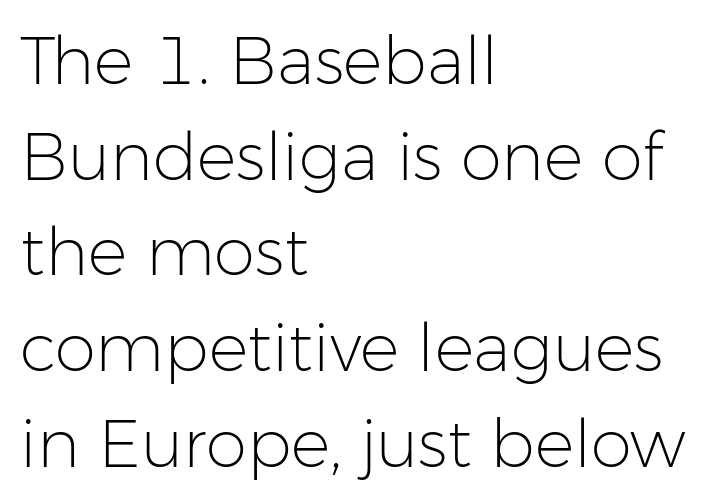
Is there much room between lines? A standard amount, neither cramped nor airy. No italicization has been applied; the sample stays upright. Note the varied advance widths — an 'i' is clearly narrower than an 'm'. Weight class: somewhere from thin through regular. The passage shown is not underscored anywhere. Letterform terminals end flat and unadorned throughout the passage.
